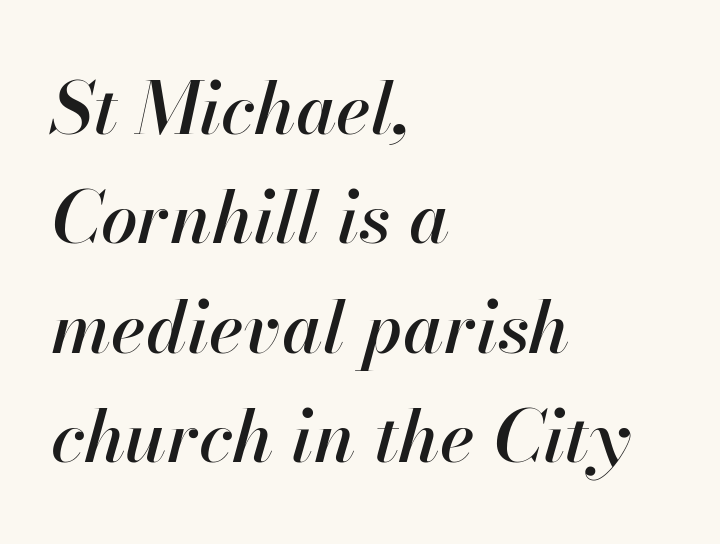
{"italic": "yes", "lean": "right", "slant_degrees": 13, "width": "normal", "stroke_contrast": "high", "x_height": "small", "monospaced": "no", "underline": "no", "align": "left", "line_spacing": "normal", "line_spacing_ratio": 1.5, "letter_spacing": "normal", "letter_spacing_em": 0.0, "glyph_px": 73}
